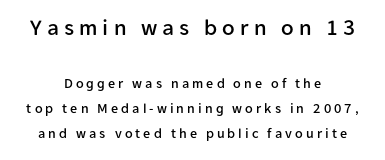
{"italic": "no", "underline": "no", "align": "center", "line_spacing_ratio": 1.8, "letter_spacing": "wide", "letter_spacing_em": 0.22, "larger_block": "first", "size_ratio": 1.64, "glyph_px": 23}
